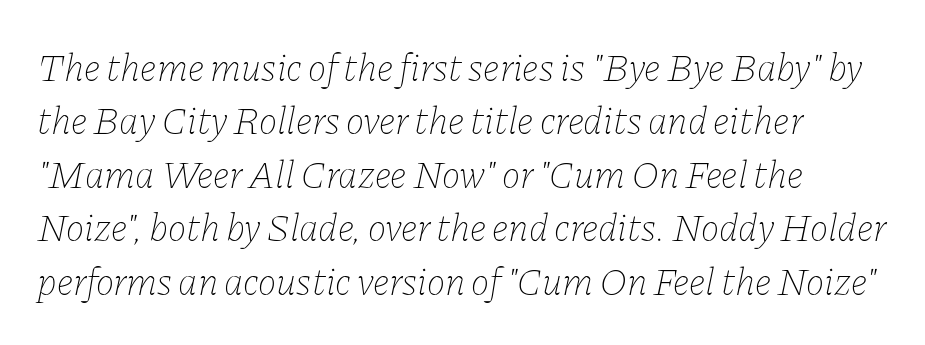
{"italic": "yes", "lean": "right", "slant_degrees": 11, "bold": "no", "weight": "thin", "width": "normal", "stroke_contrast": "low", "x_height": "medium", "monospaced": "no", "underline": "no", "align": "left", "line_spacing": "normal", "line_spacing_ratio": 1.37, "letter_spacing": "normal", "letter_spacing_em": 0.0, "glyph_px": 39}
